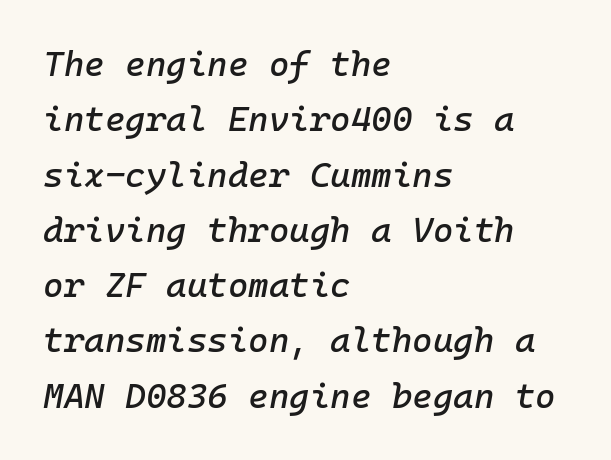
Q: Is the text italic (slanted)? A: Yes, it leans right by about 10 degrees.
Q: Is the text underlined? A: No.
Q: How is the paragraph aligned? A: Left-aligned.
Q: Is the spacing between letters normal or unusually wide? A: Normal.
Q: Is the spacing between lines tight, normal or loose? A: Normal.
Q: Width (condensed, normal, or wide)? A: Normal.
Q: Stroke contrast? A: Low.
Q: x-height? A: Medium.
Q: Monospaced? A: Yes.
